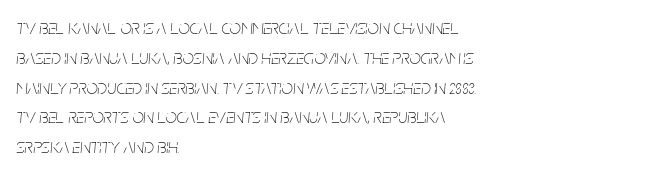
The space directly below the letters is spotless. Summary of vertical rhythm: regular, with standard interline spacing. No heavy texture on the line: the type isn't bold. A typesetter would mark this as italic. Look at the tracking — it's just the regular setting, nothing added. The typesetter chose a ragged-right arrangement here.
